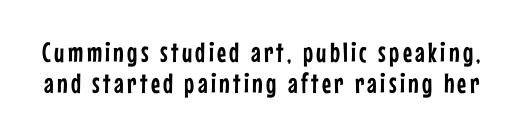
Q: Is the text italic (slanted)? A: No, it is upright.
Q: Is the typeface a serif or a sans-serif typeface? A: Sans-serif.
Q: Is the text underlined? A: No.
Q: Is the spacing between lines tight, normal or loose? A: Tight.
Q: Width (condensed, normal, or wide)? A: Condensed.
Q: Stroke contrast? A: Low.
Q: x-height? A: Medium.
Q: Monospaced? A: No.
